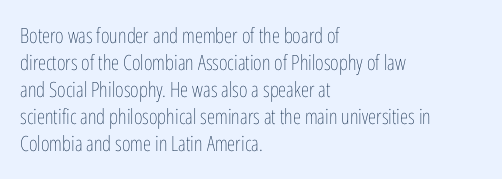
The passage shown is not underscored anywhere. Summary of vertical rhythm: regular, with standard interline spacing. The rag falls on the right side of this text block. Notice how the stems are strictly vertical — no italics here. Vertical stems look standard width or narrower in stroke.
